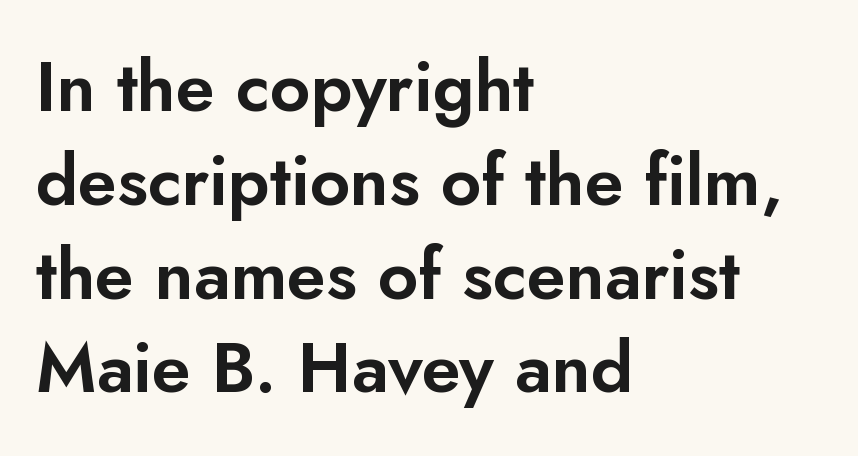
The image shows 70 px sans-serif type, upright; set left-aligned, normal line spacing (1.34x), normal letter spacing, not underlined; low stroke contrast and a small x-height.
